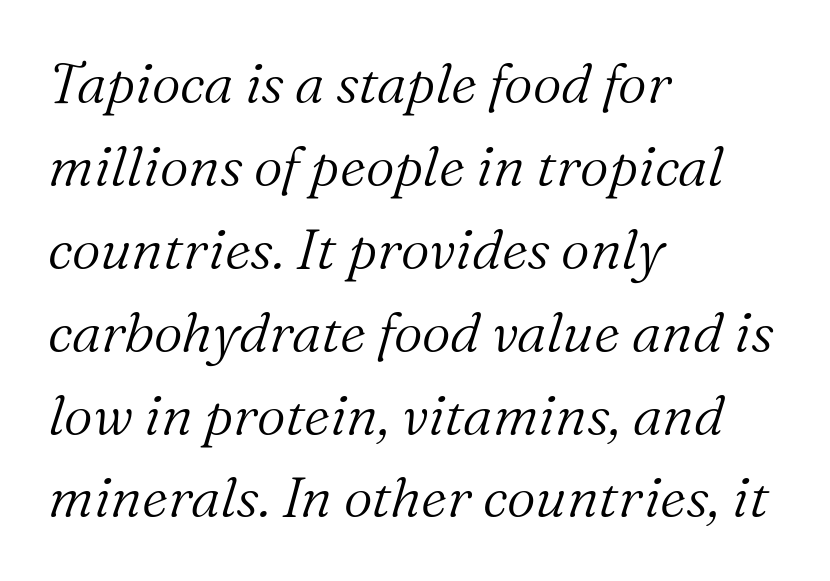
{"serif": "yes", "italic": "yes", "lean": "right", "slant_degrees": 16, "bold": "no", "weight": "light", "width": "normal", "stroke_contrast": "medium", "x_height": "medium", "monospaced": "no", "underline": "no", "align": "left", "line_spacing": "normal", "line_spacing_ratio": 1.48, "letter_spacing": "normal", "letter_spacing_em": 0.0, "glyph_px": 56}
